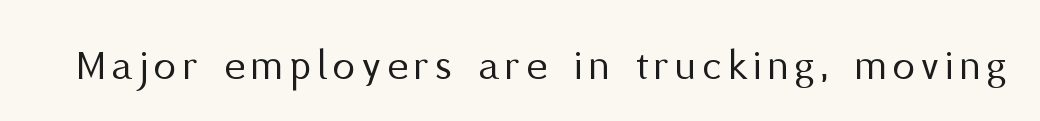
{"serif": "no", "italic": "no", "bold": "no", "weight": "regular", "width": "normal", "stroke_contrast": "medium", "x_height": "medium", "monospaced": "no", "underline": "no", "glyph_px": 45}
